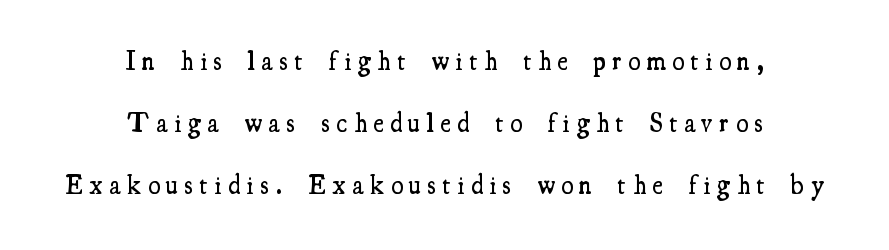
The rendering positions every line midway between the sides. Successive baselines arrive slowly, with a big drop between each. The passage shown is not underscored anywhere. The passage shown has open, widely tracked lettering throughout. Semibold letterforms, between regular and bold. You can tell it's not italic because the verticals are truly vertical.
